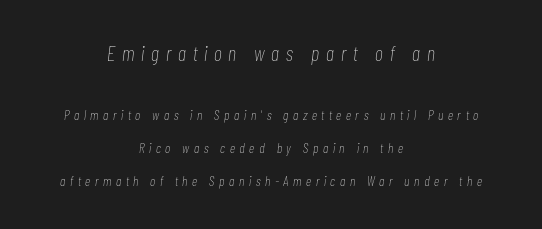
The image shows 21 px text type, italic (leaning right); set centered, loose line spacing (2.35x), unusually wide letter spacing (+0.33 em), not underlined; the first (top) block is 1.5x larger.
